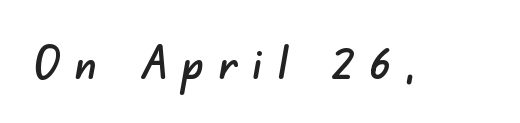
The image shows 45 px sans-serif type; set unusually wide letter spacing (+0.32 em), not underlined; low stroke contrast and a small x-height.
